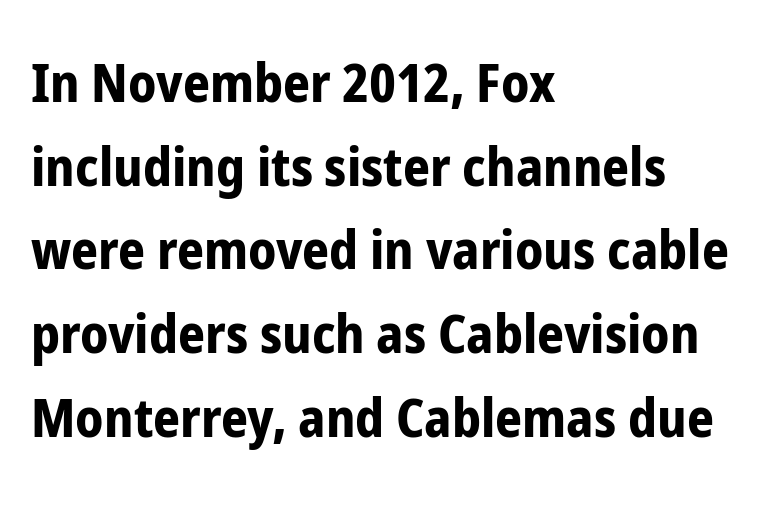
Q: Is the text bold? A: Yes.
Q: Is the text italic (slanted)? A: No, it is upright.
Q: Is the typeface a serif or a sans-serif typeface? A: Sans-serif.
Q: Is the text underlined? A: No.
Q: How is the paragraph aligned? A: Left-aligned.
Q: Is the spacing between letters normal or unusually wide? A: Normal.
Q: Is the spacing between lines tight, normal or loose? A: Normal.
Q: Width (condensed, normal, or wide)? A: Condensed.
Q: Stroke contrast? A: Low.
Q: x-height? A: Medium.
Q: Monospaced? A: No.
